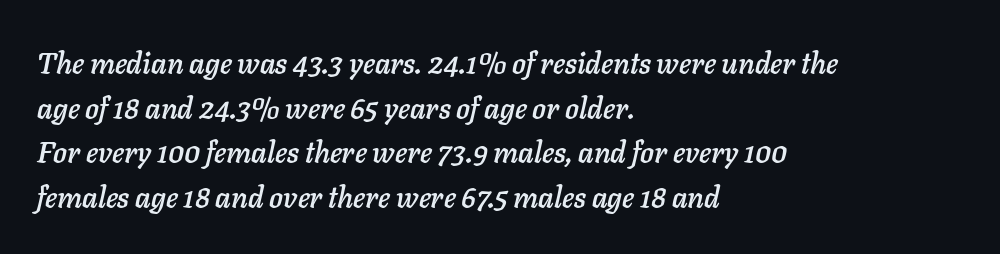
{"italic": "yes", "lean": "right", "slant_degrees": 11, "width": "normal", "stroke_contrast": "low", "x_height": "medium", "monospaced": "no", "underline": "no", "align": "left", "line_spacing": "normal", "line_spacing_ratio": 1.54, "letter_spacing": "normal", "letter_spacing_em": 0.0, "glyph_px": 29}
